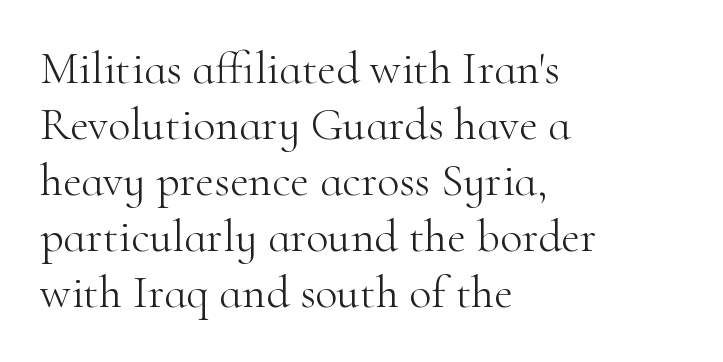
The letterforms sit at book weight or below. Short and long lines alike share a common starting point at left. Unlike italic type, these characters show no tilt at all. The type is set solid horizontally, with unmodified tracking.
